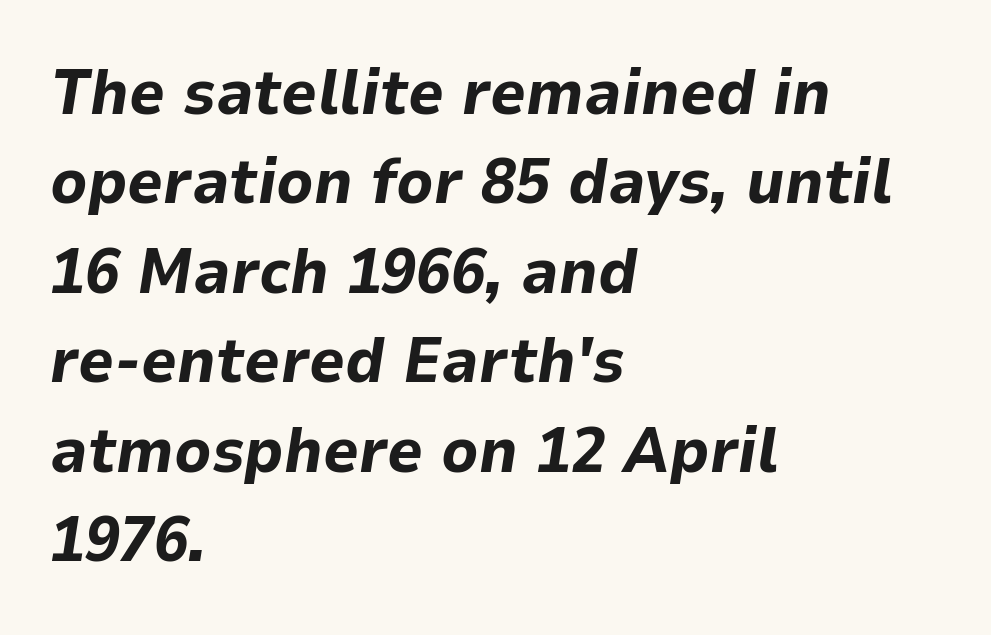
Q: Is the text bold? A: Yes.
Q: Is the text italic (slanted)? A: Yes, it leans right by about 9 degrees.
Q: Is the text underlined? A: No.
Q: How is the paragraph aligned? A: Left-aligned.
Q: Is the spacing between letters normal or unusually wide? A: Normal.
Q: Is the spacing between lines tight, normal or loose? A: Normal.
Q: Width (condensed, normal, or wide)? A: Normal.
Q: Stroke contrast? A: Low.
Q: x-height? A: Medium.
Q: Monospaced? A: No.
